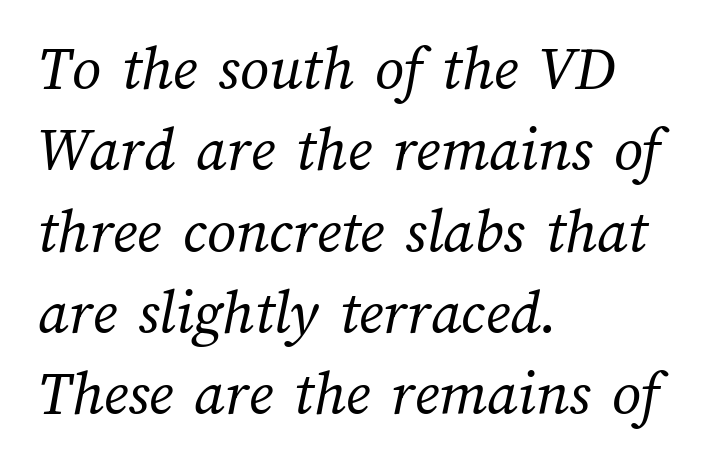
The image shows 64 px regular-weight type; set left-aligned, normal line spacing (1.27x), normal letter spacing, not underlined; medium stroke contrast and a medium x-height.
